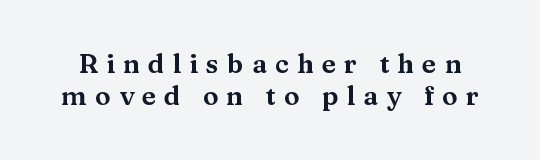
{"italic": "no", "underline": "no", "line_spacing_ratio": 1.24, "letter_spacing": "wide", "letter_spacing_em": 0.32, "glyph_px": 26}
